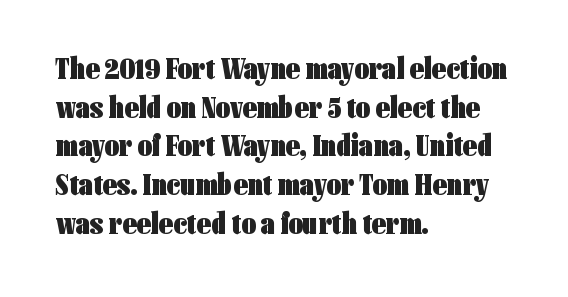
Q: Is the text bold? A: Yes.
Q: Is the text italic (slanted)? A: No, it is upright.
Q: Is the typeface a serif or a sans-serif typeface? A: Sans-serif.
Q: Is the text underlined? A: No.
Q: How is the paragraph aligned? A: Left-aligned.
Q: Is the spacing between letters normal or unusually wide? A: Normal.
Q: Is the spacing between lines tight, normal or loose? A: Normal.
Q: Width (condensed, normal, or wide)? A: Condensed.
Q: Stroke contrast? A: Low.
Q: x-height? A: Medium.
Q: Monospaced? A: No.
